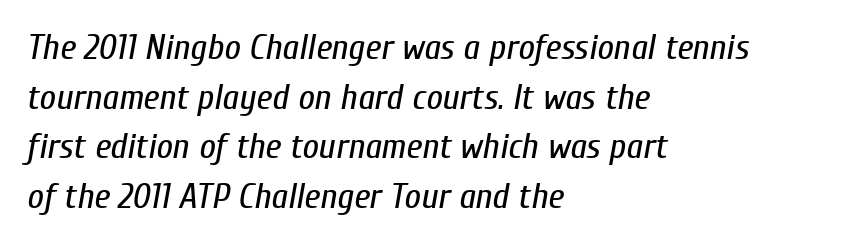
Is this a fixed-width face? No — the glyphs have proportional, varying widths. Designer's note — italics engaged. The tracking reads as untouched default to a designer's eye. The rag falls on the right side of this text block. Unbolded letterforms with no extra heft. In terms of leading, this rendering sits right in the middle.
